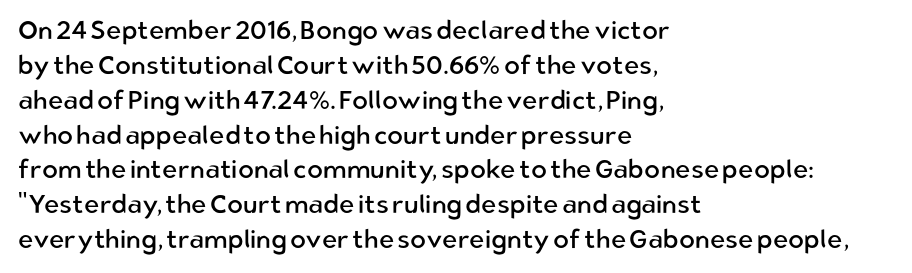
The image shows 26 px text type, upright; set left-aligned, normal line spacing (1.34x), normal letter spacing, not underlined.
